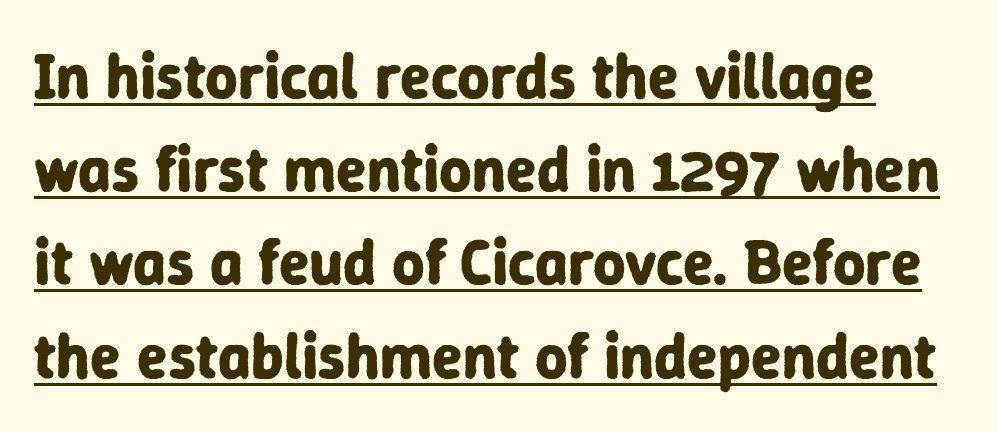
{"serif": "no", "italic": "no", "bold": "yes", "weight": "bold", "width": "normal", "stroke_contrast": "low", "x_height": "medium", "monospaced": "no", "underline": "yes", "line_spacing": "normal", "line_spacing_ratio": 1.48, "letter_spacing": "normal", "letter_spacing_em": 0.0, "glyph_px": 63}
